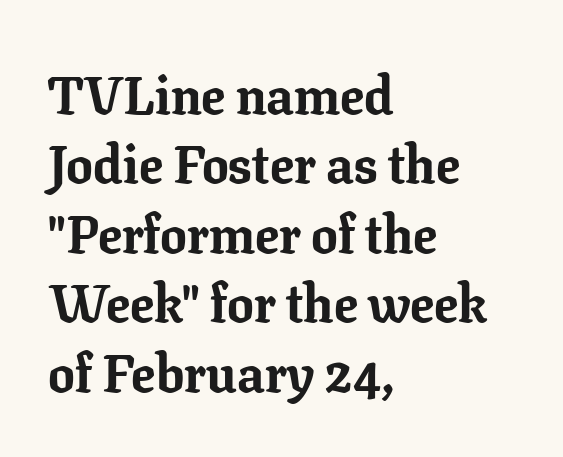
This sample has the flowing, uneven cadence of proportional lettering. Typesetter's note: full bold, strokes at maximum text heaviness. Line beginnings align vertically; line endings do not. Is the letter spacing exaggerated? No — it looks like the ordinary default. Letters rest on an invisible, unmarked baseline.
